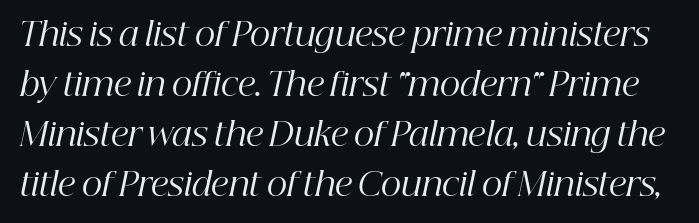
The image shows 32 px regular-weight serif type, italic (leaning right); set normal line spacing (1.56x), normal letter spacing, not underlined; high stroke contrast and a medium x-height.
